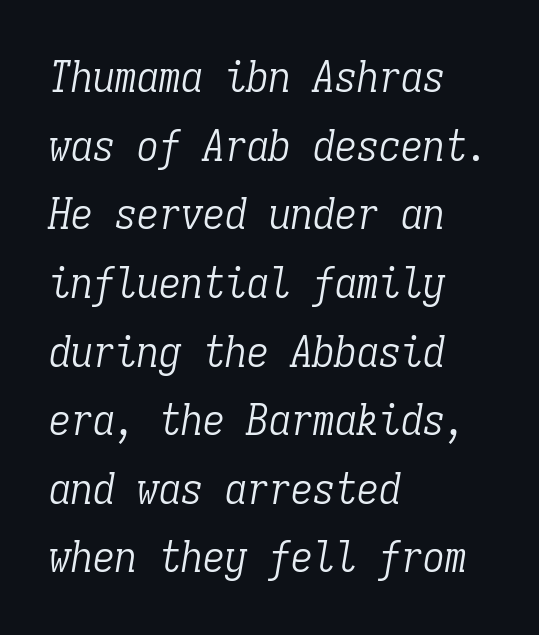
Q: Is the text bold? A: No.
Q: Is the text italic (slanted)? A: Yes, it leans right by about 9 degrees.
Q: Is the typeface a serif or a sans-serif typeface? A: Serif.
Q: Is the text underlined? A: No.
Q: How is the paragraph aligned? A: Left-aligned.
Q: Is the spacing between letters normal or unusually wide? A: Normal.
Q: Is the spacing between lines tight, normal or loose? A: Normal.
Q: Width (condensed, normal, or wide)? A: Condensed.
Q: Stroke contrast? A: Low.
Q: x-height? A: Medium.
Q: Monospaced? A: Yes.
